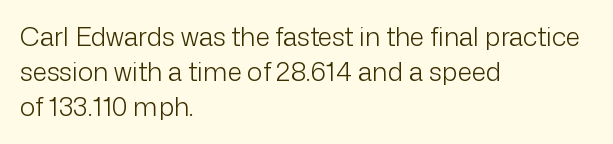
Q: Is the text bold? A: No.
Q: Is the text italic (slanted)? A: No, it is upright.
Q: Is the text underlined? A: No.
Q: How is the paragraph aligned? A: Left-aligned.
Q: Is the spacing between letters normal or unusually wide? A: Normal.
Q: Is the spacing between lines tight, normal or loose? A: Normal.
